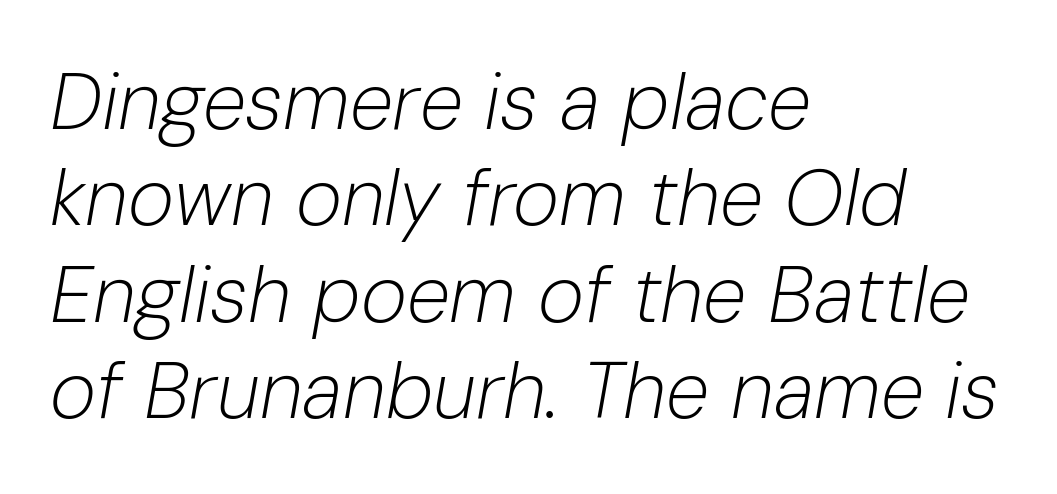
Stems here are at most as thick as an everyday book face. Observe the lean: these are italic letterforms. This sample uses plain, unmodified letter spacing. This rendering uses left alignment, leaving the right contour irregular.
